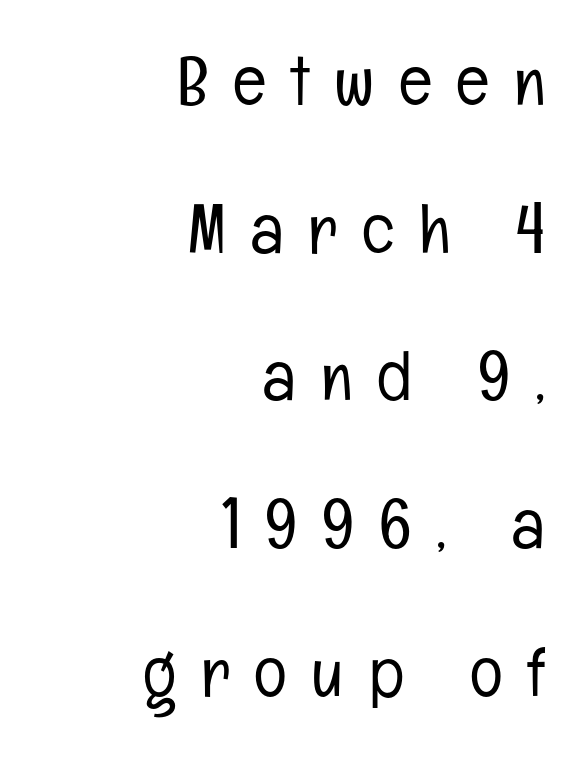
Nothing sits at the stroke ends, so this counts as sans-serif. Letters have the restrained weight of plain body copy at most. This rendering uses right alignment, leaving the left contour irregular. The tracking reads as deliberately expanded to a designer's eye. Varying glyph widths throughout — classic text-font behaviour.
